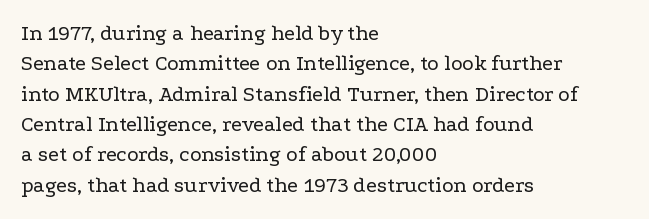
Q: Is the text bold? A: No.
Q: Is the text italic (slanted)? A: No, it is upright.
Q: Is the text underlined? A: No.
Q: How is the paragraph aligned? A: Left-aligned.
Q: Is the spacing between letters normal or unusually wide? A: Normal.
Q: Is the spacing between lines tight, normal or loose? A: Normal.
